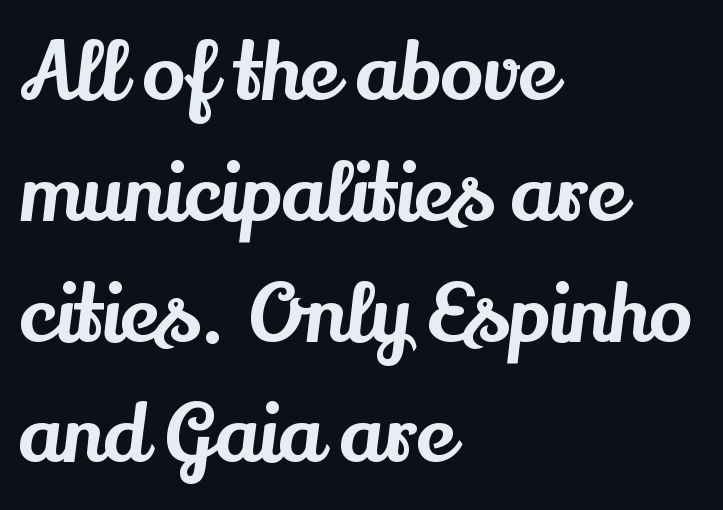
Words float on clear page, feet unadorned. Think of a printed novel: that variable character pitch is what you see here. What kind of face is this? One with serifs. Leading matches the norm, producing a regular column.
